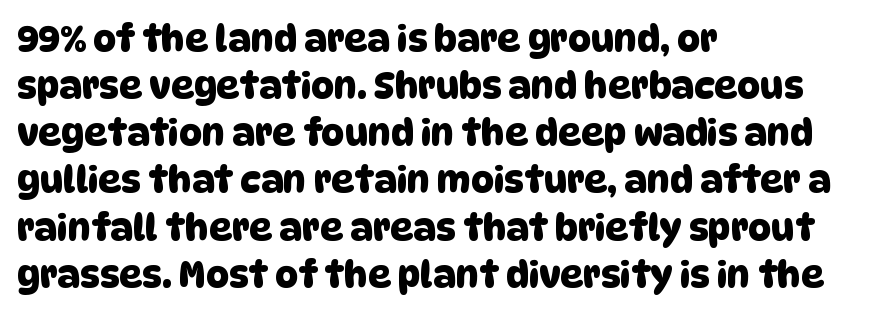
This block has exactly the height ordinary leading produces. In terms of letterspacing, this is plain default setting. Visually the block forms a straight wall on the left and a jagged coastline on the right. The strip under each line holds only bare page. Note the varied advance widths — an 'i' is clearly narrower than an 'm'. Is this a sans? Yes — the strokes have no serifs.
